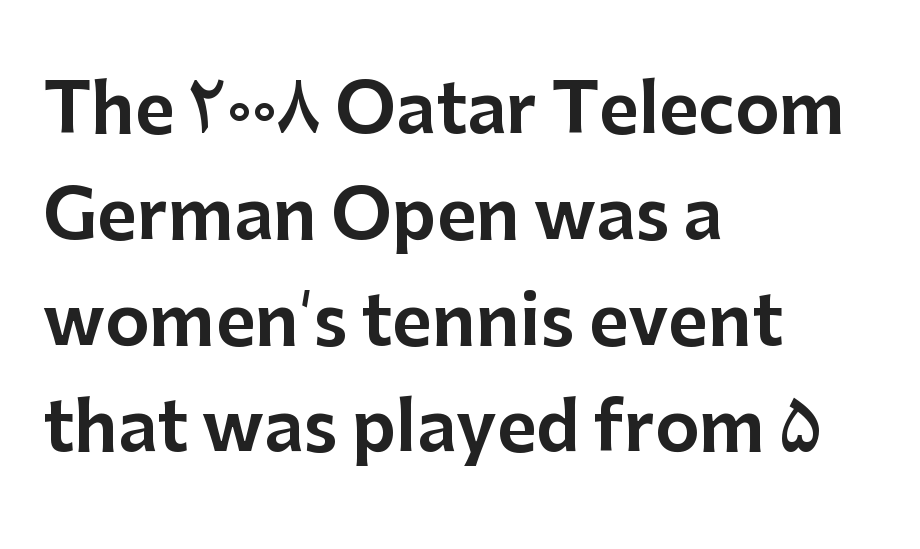
Notice how descenders clear the ascenders below comfortably — that's standard leading. Does the lettering tilt? It doesn't — this is upright. Compared with a centered layout, this one pins lines to the left instead. Stroke terminals: plain, sans-serif. Standard letterfit; no display-style spreading of the glyphs.
